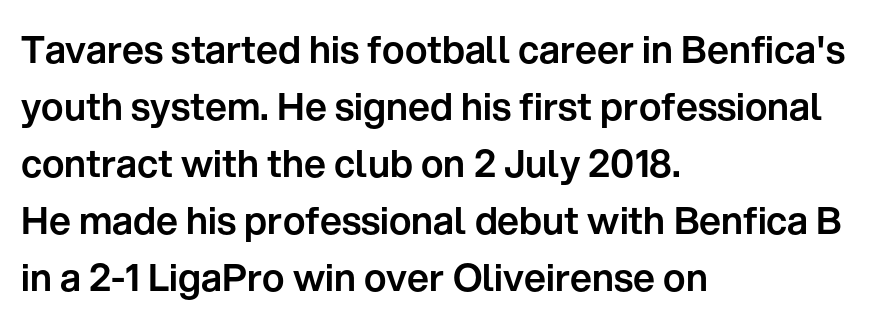
Here the designer chose a conventional face with non-uniform glyph widths. The text block is weighted toward the left margin, trailing off unevenly rightward. Each word holds together tightly as a unit, with standard inter-letter gaps. In terms of leading, this rendering sits right in the middle. No word sits above an underline.
